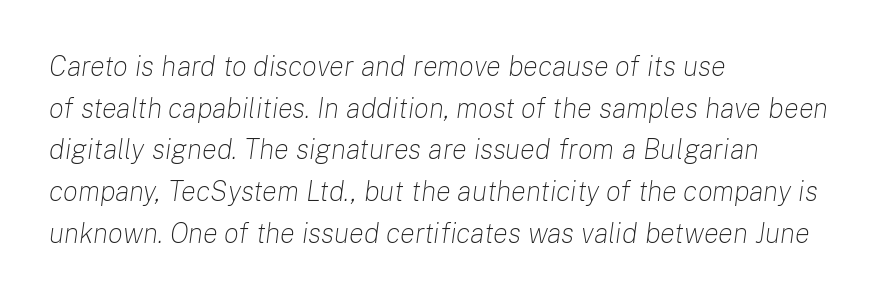
{"italic": "yes", "lean": "right", "slant_degrees": 8, "bold": "no", "weight": "light", "width": "normal", "stroke_contrast": "low", "x_height": "medium", "monospaced": "no", "underline": "no", "align": "left", "line_spacing": "normal", "line_spacing_ratio": 1.49, "letter_spacing": "normal", "letter_spacing_em": 0.0, "glyph_px": 28}
